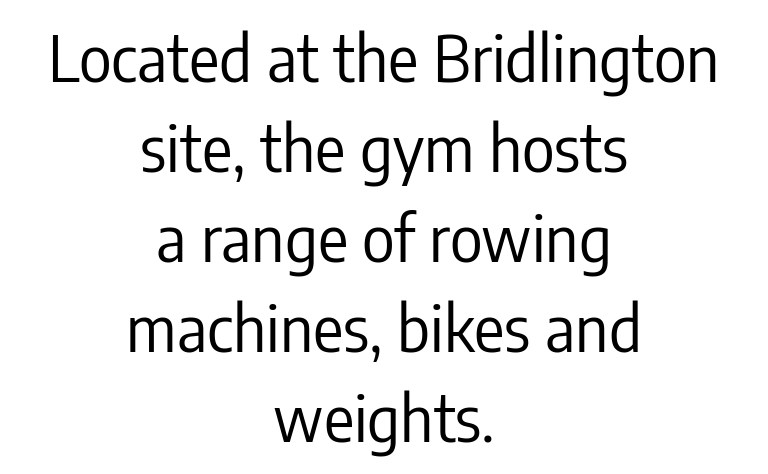
Q: Is the text bold? A: No.
Q: Is the text italic (slanted)? A: No, it is upright.
Q: Is the typeface a serif or a sans-serif typeface? A: Sans-serif.
Q: Is the text underlined? A: No.
Q: How is the paragraph aligned? A: Centered.
Q: Is the spacing between letters normal or unusually wide? A: Normal.
Q: Is the spacing between lines tight, normal or loose? A: Normal.
Q: Width (condensed, normal, or wide)? A: Condensed.
Q: Stroke contrast? A: Low.
Q: x-height? A: Medium.
Q: Monospaced? A: No.
